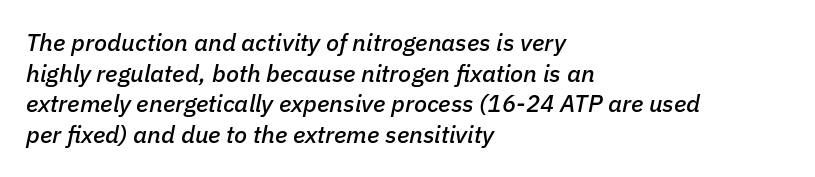
{"italic": "yes", "lean": "right", "slant_degrees": 11, "underline": "no", "align": "left", "line_spacing": "normal", "line_spacing_ratio": 1.28, "letter_spacing": "normal", "letter_spacing_em": 0.0, "glyph_px": 24}
